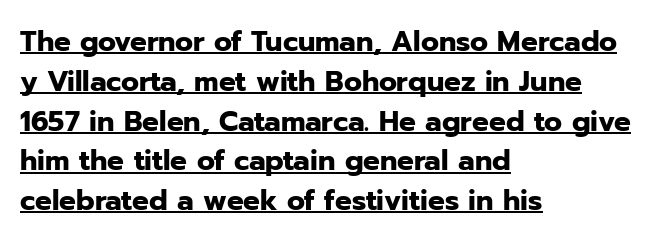
{"serif": "no", "italic": "no", "bold": "yes", "weight": "heavy", "width": "normal", "stroke_contrast": "low", "x_height": "medium", "monospaced": "no", "underline": "yes", "align": "left", "line_spacing": "normal", "line_spacing_ratio": 1.42, "letter_spacing": "normal", "letter_spacing_em": 0.0, "glyph_px": 28}
